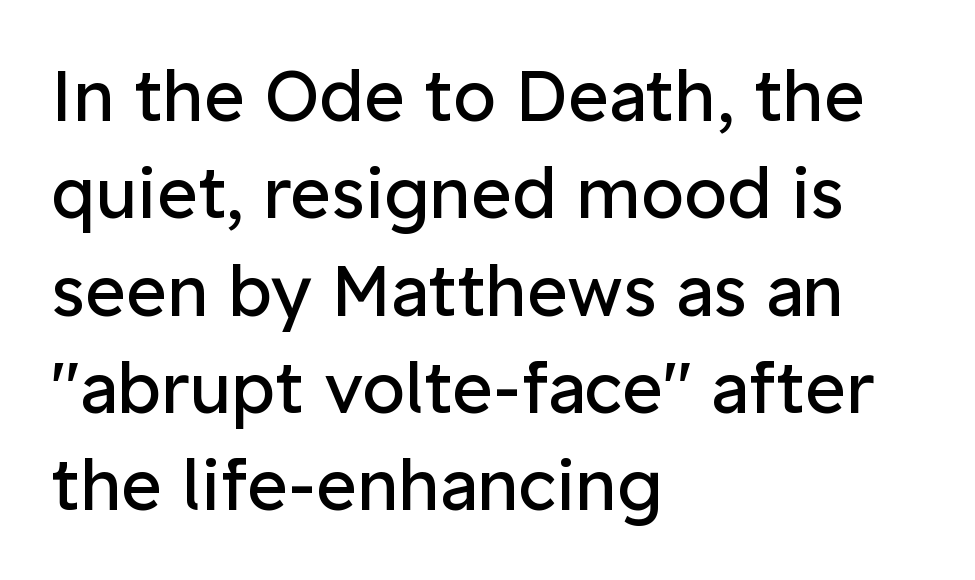
{"serif": "no", "italic": "no", "bold": "no", "weight": "regular", "width": "normal", "stroke_contrast": "low", "x_height": "medium", "monospaced": "no", "underline": "no", "align": "left", "line_spacing": "normal", "line_spacing_ratio": 1.39, "letter_spacing": "normal", "letter_spacing_em": 0.0, "glyph_px": 70}
